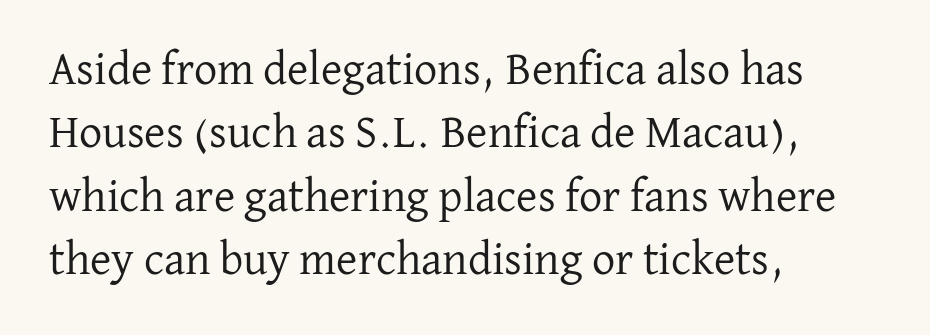
Q: Is the text bold? A: No.
Q: Is the text italic (slanted)? A: No, it is upright.
Q: Is the typeface a serif or a sans-serif typeface? A: Serif.
Q: Is the text underlined? A: No.
Q: How is the paragraph aligned? A: Left-aligned.
Q: Is the spacing between letters normal or unusually wide? A: Normal.
Q: Is the spacing between lines tight, normal or loose? A: Normal.
Q: Width (condensed, normal, or wide)? A: Normal.
Q: Stroke contrast? A: Low.
Q: x-height? A: Medium.
Q: Monospaced? A: No.
